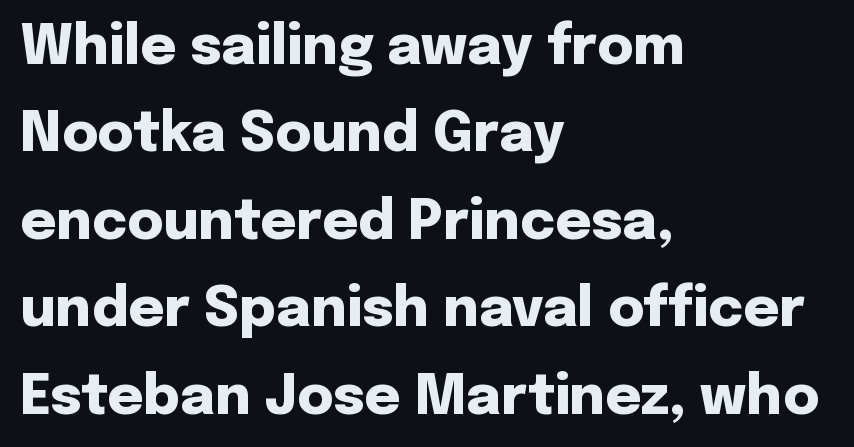
Think of a printed novel: that variable character pitch is what you see here. Summary of weight: heavy, a full bold. All the whitespace from short lines collects on the right. Each new line begins a customary step beneath the previous one.
